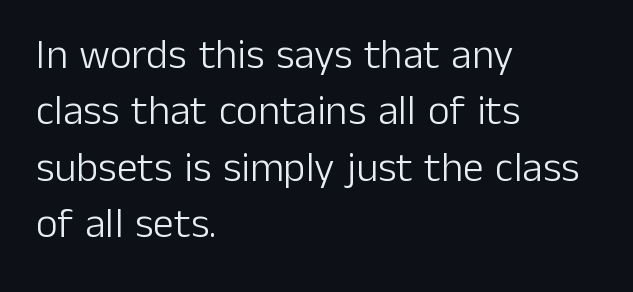
The image shows 42 px light sans-serif type, upright; set left-aligned, normal line spacing (1.34x), normal letter spacing, not underlined; low stroke contrast and a medium x-height.
